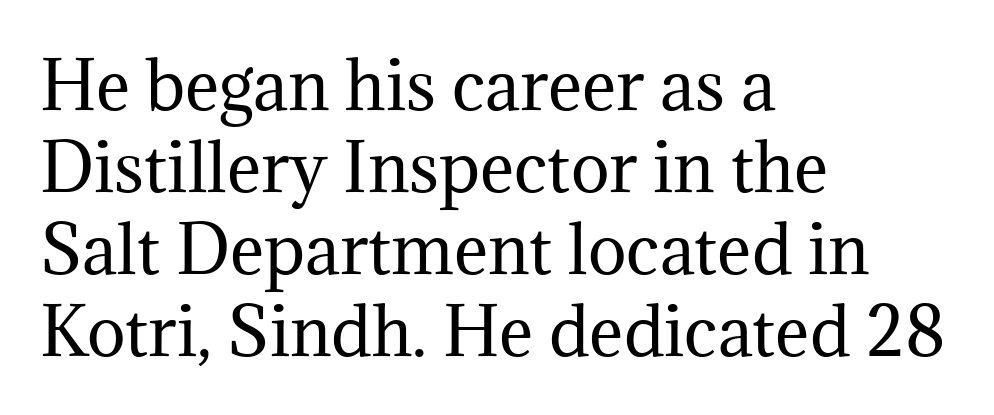
The image shows 65 px regular-weight serif type, upright; set left-aligned, normal line spacing (1.26x), normal letter spacing, not underlined; medium stroke contrast and a medium x-height.
